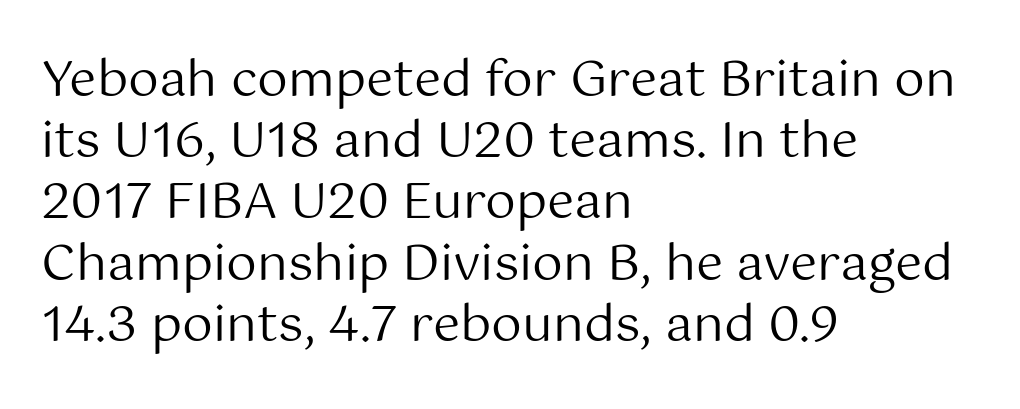
The vertical gap from one line to the next is medium. Do the characters align in a grid? No, the font is proportional. Upright lettering throughout. A light-to-regular cut is what we see here.
